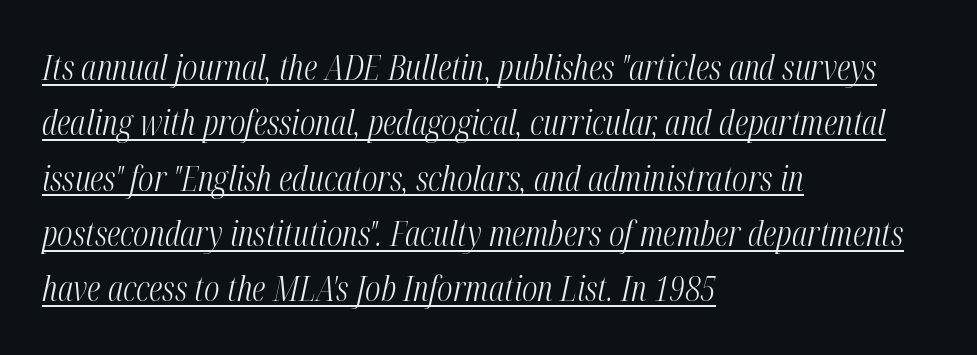
{"italic": "yes", "lean": "right", "slant_degrees": 12, "bold": "no", "weight": "light", "width": "condensed", "stroke_contrast": "medium", "x_height": "medium", "monospaced": "no", "underline": "yes", "align": "left", "line_spacing": "normal", "line_spacing_ratio": 1.58, "letter_spacing": "normal", "letter_spacing_em": 0.0, "glyph_px": 35}
